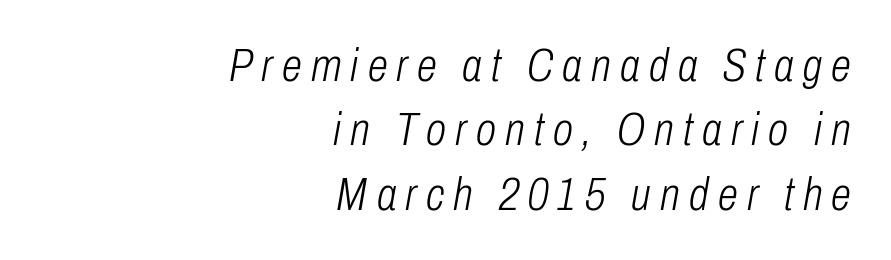
{"italic": "yes", "lean": "right", "slant_degrees": 10, "bold": "no", "weight": "light", "width": "condensed", "stroke_contrast": "low", "x_height": "medium", "monospaced": "no", "underline": "no", "align": "right", "line_spacing": "normal", "line_spacing_ratio": 1.4, "letter_spacing": "wide", "letter_spacing_em": 0.2, "glyph_px": 46}
